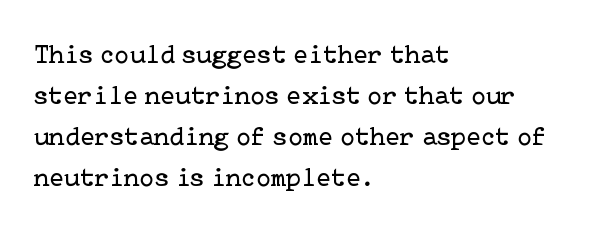
Q: Is the text bold? A: No.
Q: Is the text italic (slanted)? A: No, it is upright.
Q: Is the text underlined? A: No.
Q: How is the paragraph aligned? A: Left-aligned.
Q: Is the spacing between letters normal or unusually wide? A: Normal.
Q: Is the spacing between lines tight, normal or loose? A: Normal.
